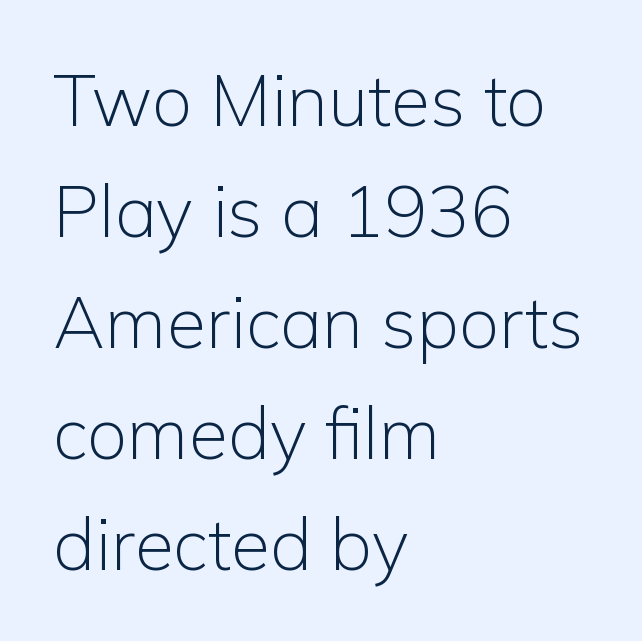
The image shows 72 px light sans-serif type, upright; set left-aligned, normal line spacing (1.54x), normal letter spacing, not underlined; low stroke contrast and a medium x-height.
